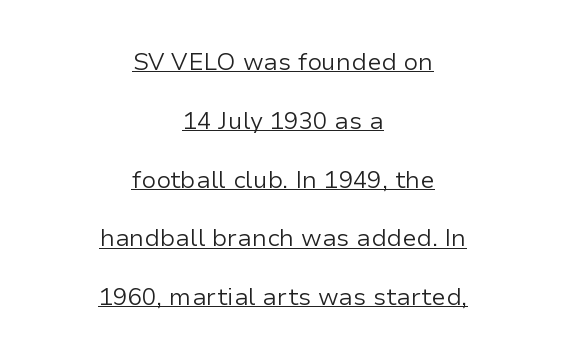
The specimen reads as upright at a glance. Loosely led — the rows are spread out. The face used here is rendered with its standard letterfit. Letters have the restrained weight of plain body copy at most. Visually the block forms a symmetrical silhouette, jagged on both flanks. A continuous stroke trails under the words, as in a hyperlink.
